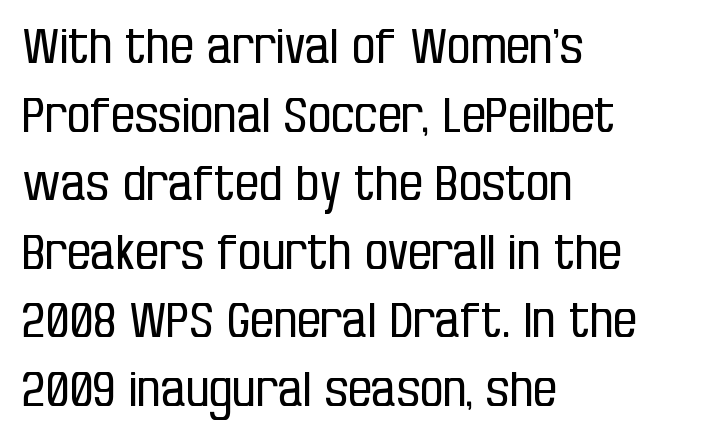
Q: Is the text bold? A: No.
Q: Is the text italic (slanted)? A: No, it is upright.
Q: Is the typeface a serif or a sans-serif typeface? A: Sans-serif.
Q: Is the text underlined? A: No.
Q: How is the paragraph aligned? A: Left-aligned.
Q: Is the spacing between letters normal or unusually wide? A: Normal.
Q: Is the spacing between lines tight, normal or loose? A: Normal.
Q: Width (condensed, normal, or wide)? A: Condensed.
Q: Stroke contrast? A: Low.
Q: x-height? A: Large.
Q: Monospaced? A: No.
